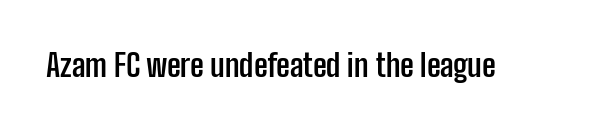
{"serif": "no", "italic": "no", "bold": "yes", "weight": "semibold", "width": "condensed", "stroke_contrast": "low", "x_height": "medium", "monospaced": "no", "underline": "no", "letter_spacing": "normal", "letter_spacing_em": 0.0, "glyph_px": 31}
